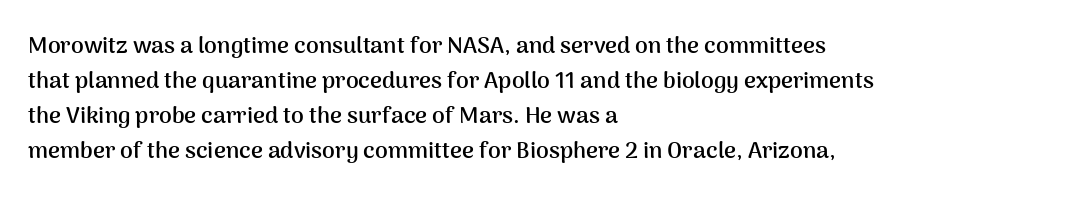
A normal amount of white space separates one row of letters from the next. The lines in this sample share a left origin and differ only in where they stop. Characters follow at the spacing the type designer built in. In terms of weight, the rendering is a true, heavy bold.
